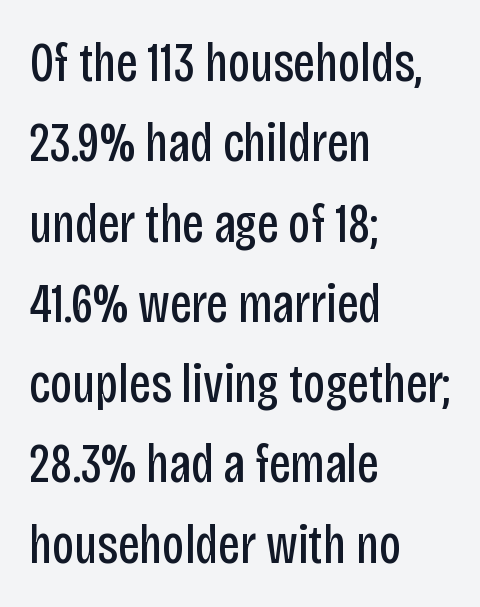
{"serif": "no", "italic": "no", "bold": "no", "weight": "regular", "width": "condensed", "stroke_contrast": "low", "x_height": "large", "monospaced": "no", "underline": "no", "align": "left", "line_spacing": "normal", "line_spacing_ratio": 1.46, "letter_spacing": "normal", "letter_spacing_em": 0.0, "glyph_px": 55}
